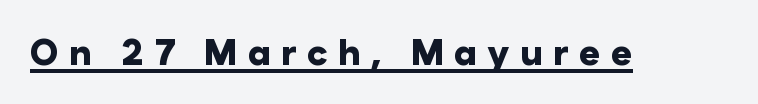
{"serif": "no", "italic": "no", "bold": "yes", "weight": "heavy", "width": "normal", "stroke_contrast": "low", "x_height": "medium", "monospaced": "no", "underline": "yes", "letter_spacing": "wide", "letter_spacing_em": 0.28, "glyph_px": 36}
